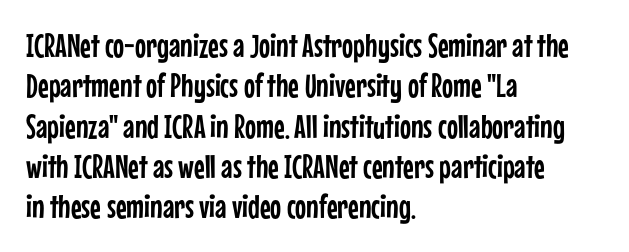
Q: Is the text italic (slanted)? A: No, it is upright.
Q: Is the typeface a serif or a sans-serif typeface? A: Sans-serif.
Q: Is the text underlined? A: No.
Q: How is the paragraph aligned? A: Left-aligned.
Q: Is the spacing between letters normal or unusually wide? A: Normal.
Q: Width (condensed, normal, or wide)? A: Condensed.
Q: Stroke contrast? A: Low.
Q: x-height? A: Medium.
Q: Monospaced? A: No.
